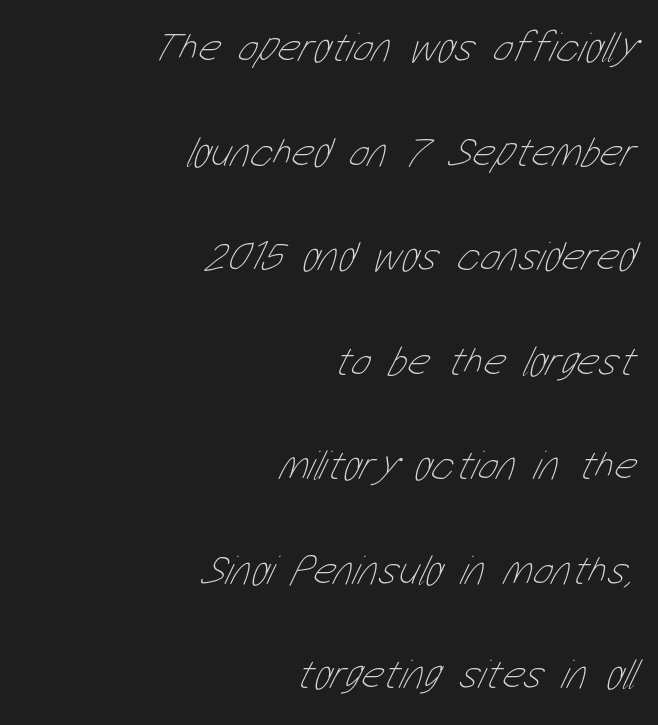
{"bold": "no", "weight": "thin", "width": "condensed", "stroke_contrast": "low", "x_height": "medium", "monospaced": "no", "underline": "no", "align": "right", "line_spacing": "loose", "line_spacing_ratio": 2.49, "letter_spacing": "normal", "letter_spacing_em": 0.0, "glyph_px": 42}
